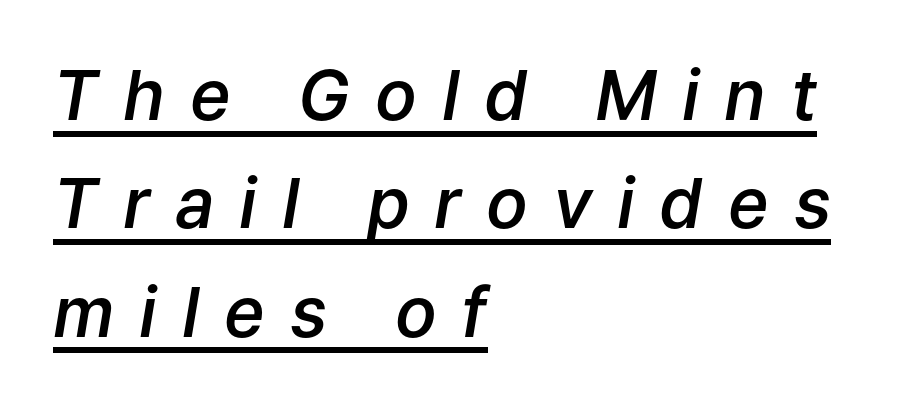
This rendering widens character spacing well past its baseline value. Italic: yes, the glyphs are oblique. The lines in this sample share a left origin and differ only in where they stop. Is the type bold? Partly — it's a semibold, heavier than regular but not fully bold.
